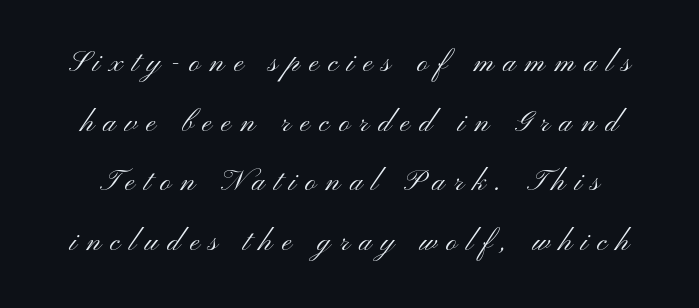
The image shows 29 px light, wide sans-serif type; set loose line spacing (2.06x), unusually wide letter spacing (+0.33 em), not underlined; medium stroke contrast and a small x-height.
